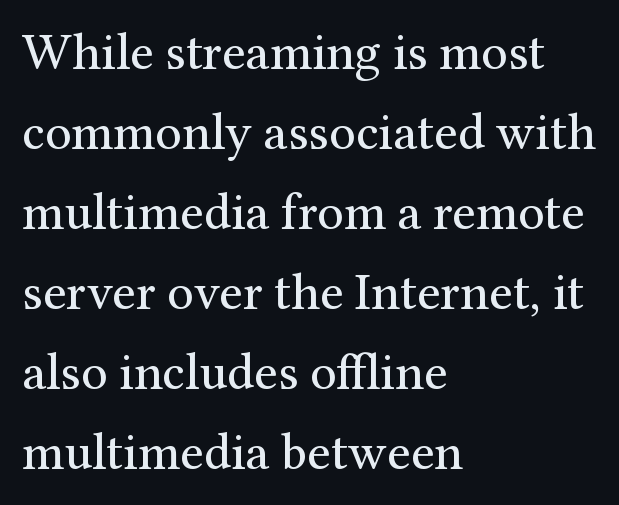
The image shows 52 px regular-weight serif type, upright; set left-aligned, normal line spacing (1.54x), normal letter spacing, not underlined; medium stroke contrast and a medium x-height.
